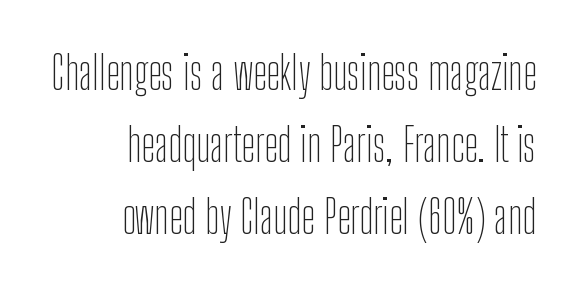
Teacher's note: observe the even right margin — that is flush-right alignment. The letters look calm and open, with moderate or lighter stems. This is roman type, the default non-slanted kind. The rendering shows plain stroke endings on the letterforms — a sans-serif design.
